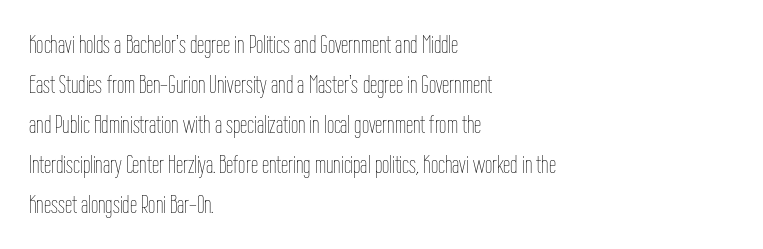
{"italic": "no", "bold": "no", "underline": "no", "align": "left", "line_spacing": "normal", "line_spacing_ratio": 1.54, "letter_spacing": "normal", "letter_spacing_em": 0.0, "glyph_px": 26}
